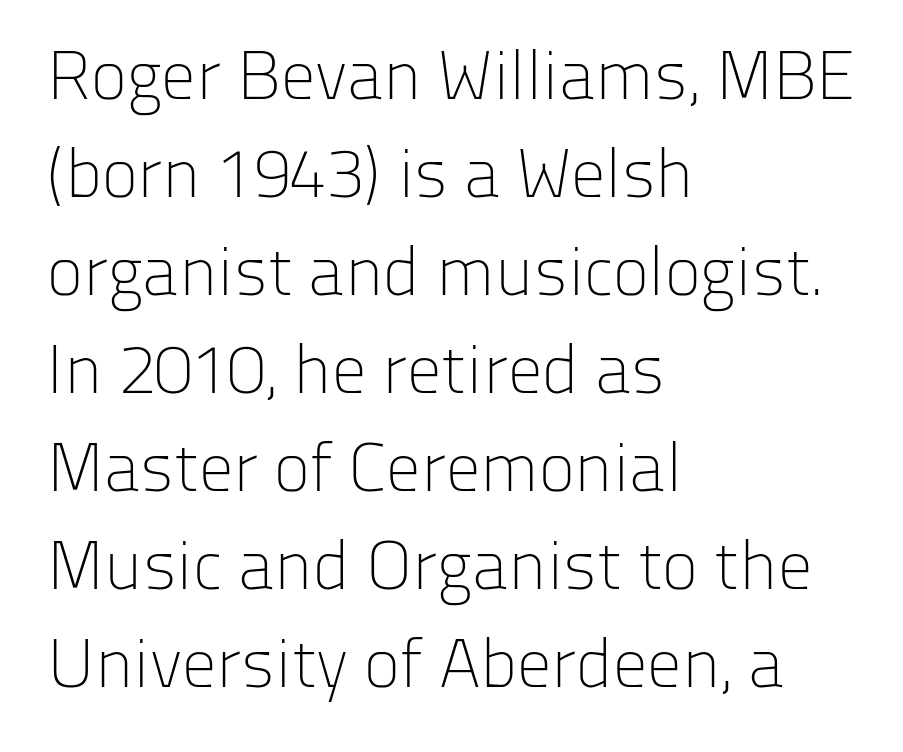
Vertically, the passage feels balanced, rows spaced as you'd expect. The compositor pushed each line to the left boundary. Type without underlining. The strokes carry an ordinary text weight at most. Is there any slant? The stems are plumb.
